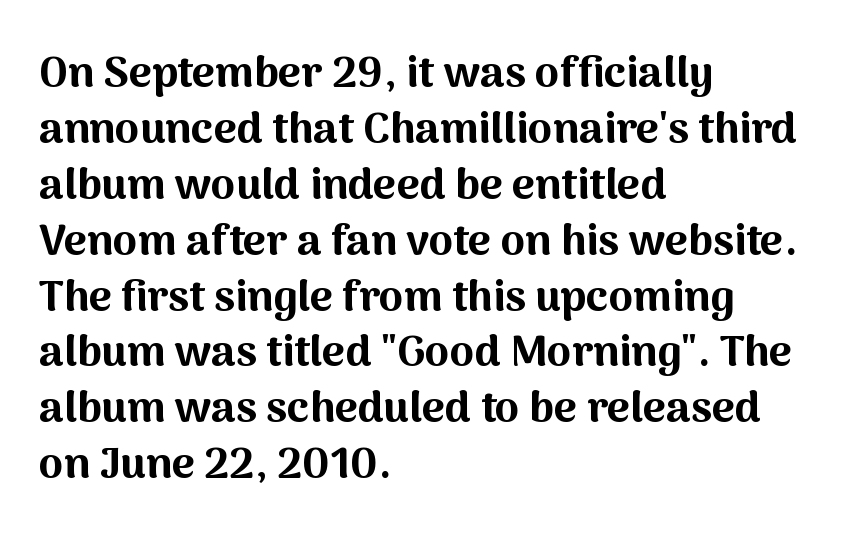
Q: Is the text bold? A: Yes.
Q: Is the text italic (slanted)? A: No, it is upright.
Q: Is the typeface a serif or a sans-serif typeface? A: Sans-serif.
Q: Is the text underlined? A: No.
Q: How is the paragraph aligned? A: Left-aligned.
Q: Is the spacing between letters normal or unusually wide? A: Normal.
Q: Is the spacing between lines tight, normal or loose? A: Normal.
Q: Width (condensed, normal, or wide)? A: Normal.
Q: Stroke contrast? A: Medium.
Q: x-height? A: Medium.
Q: Monospaced? A: No.
